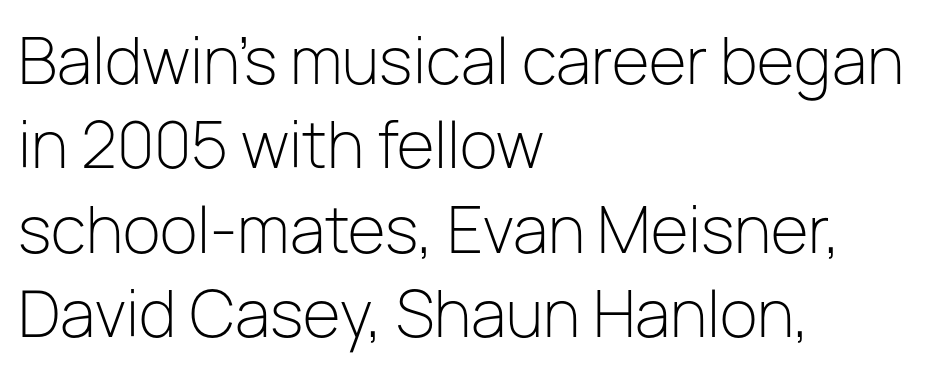
Q: Is the text bold? A: No.
Q: Is the text italic (slanted)? A: No, it is upright.
Q: Is the typeface a serif or a sans-serif typeface? A: Sans-serif.
Q: Is the text underlined? A: No.
Q: How is the paragraph aligned? A: Left-aligned.
Q: Is the spacing between letters normal or unusually wide? A: Normal.
Q: Is the spacing between lines tight, normal or loose? A: Normal.
Q: Width (condensed, normal, or wide)? A: Normal.
Q: Stroke contrast? A: Low.
Q: x-height? A: Medium.
Q: Monospaced? A: No.
